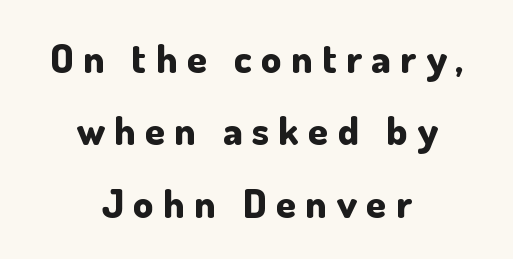
Q: Is the text bold? A: Yes.
Q: Is the text italic (slanted)? A: No, it is upright.
Q: Is the typeface a serif or a sans-serif typeface? A: Sans-serif.
Q: Is the text underlined? A: No.
Q: How is the paragraph aligned? A: Centered.
Q: Is the spacing between letters normal or unusually wide? A: Unusually wide.
Q: Width (condensed, normal, or wide)? A: Normal.
Q: Stroke contrast? A: Low.
Q: x-height? A: Small.
Q: Monospaced? A: No.
